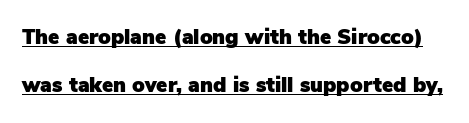
This is underlined copy, the kind a proofreader might mark for attention. The line-height multiplier appears high, well above default. Short note: letters normally spaced. Designer's note — italics off, roman on.
